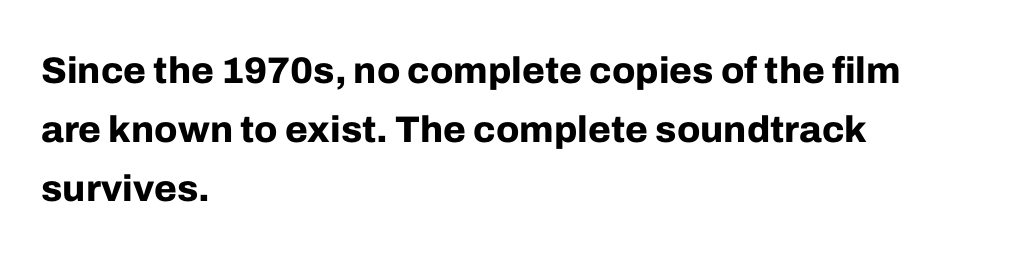
{"serif": "no", "italic": "no", "bold": "yes", "weight": "bold", "width": "normal", "stroke_contrast": "low", "x_height": "medium", "monospaced": "no", "underline": "no", "align": "left", "line_spacing": "normal", "line_spacing_ratio": 1.6, "letter_spacing": "normal", "letter_spacing_em": 0.0, "glyph_px": 37}
